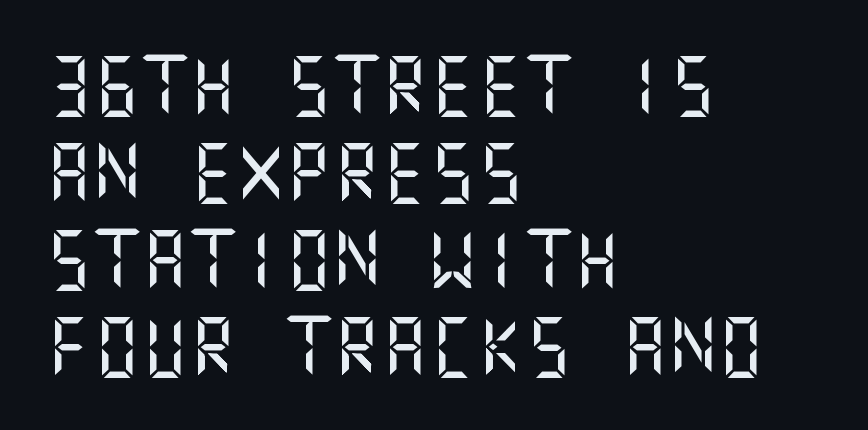
{"serif": "no", "italic": "no", "width": "normal", "stroke_contrast": "medium", "x_height": "large", "underline": "no", "align": "left", "line_spacing": "normal", "line_spacing_ratio": 1.45, "letter_spacing": "normal", "letter_spacing_em": 0.0, "glyph_px": 60}
